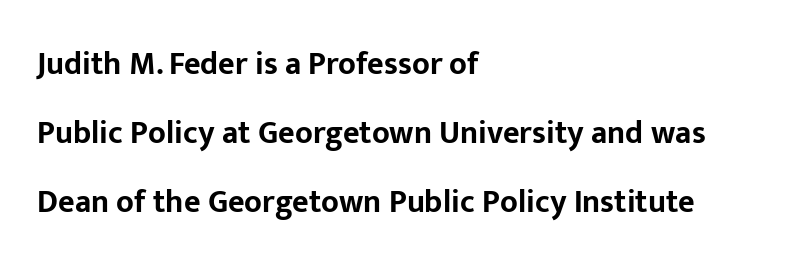
The letters are bold, with thick, heavy strokes. The rendering shows plain stroke endings on the letterforms — a sans-serif design. This is the regular roman posture of the typeface. The rendering uses natural spacing where letterforms have individual widths.
